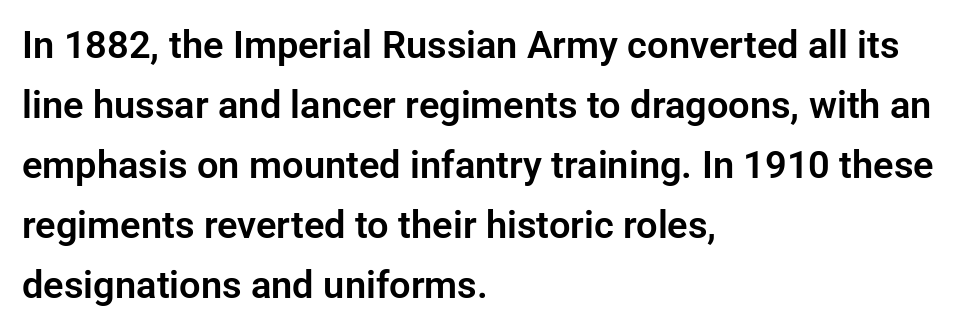
{"serif": "no", "italic": "no", "width": "normal", "stroke_contrast": "low", "x_height": "medium", "monospaced": "no", "underline": "no", "align": "left", "line_spacing": "normal", "line_spacing_ratio": 1.58, "letter_spacing": "normal", "letter_spacing_em": 0.0, "glyph_px": 38}
